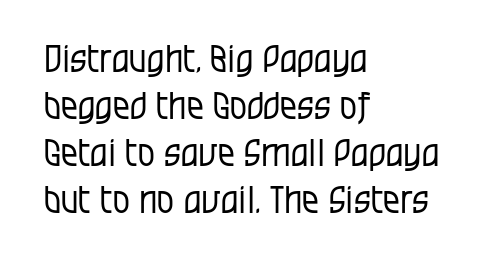
Q: Is the text bold? A: No.
Q: Is the text italic (slanted)? A: No, it is upright.
Q: Is the typeface a serif or a sans-serif typeface? A: Sans-serif.
Q: Is the text underlined? A: No.
Q: How is the paragraph aligned? A: Left-aligned.
Q: Is the spacing between letters normal or unusually wide? A: Normal.
Q: Width (condensed, normal, or wide)? A: Condensed.
Q: Stroke contrast? A: Low.
Q: x-height? A: Large.
Q: Monospaced? A: No.
